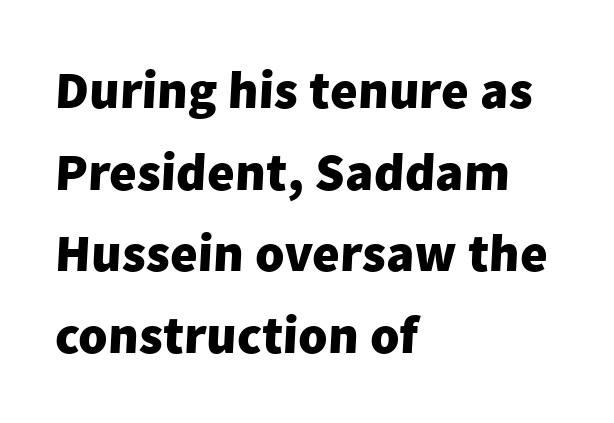
The area under the type is left untouched. The face used here is proportionally spaced, like ordinary book or web type. Plenty of ink on the page — the face is bold. This is sans-serif lettering, the kind often seen on screens and signage. The vertical gap from one line to the next is medium.
